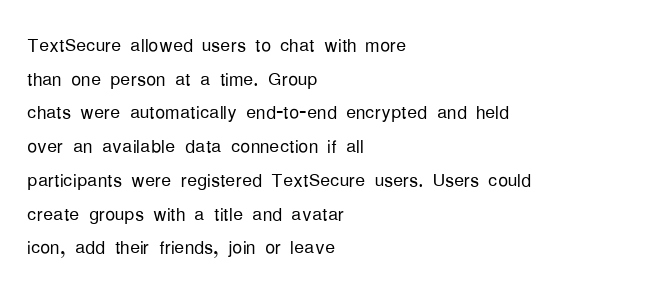
Q: Is the text bold? A: No.
Q: Is the text italic (slanted)? A: No, it is upright.
Q: Is the text underlined? A: No.
Q: How is the paragraph aligned? A: Left-aligned.
Q: Is the spacing between letters normal or unusually wide? A: Normal.
Q: Is the spacing between lines tight, normal or loose? A: Normal.
